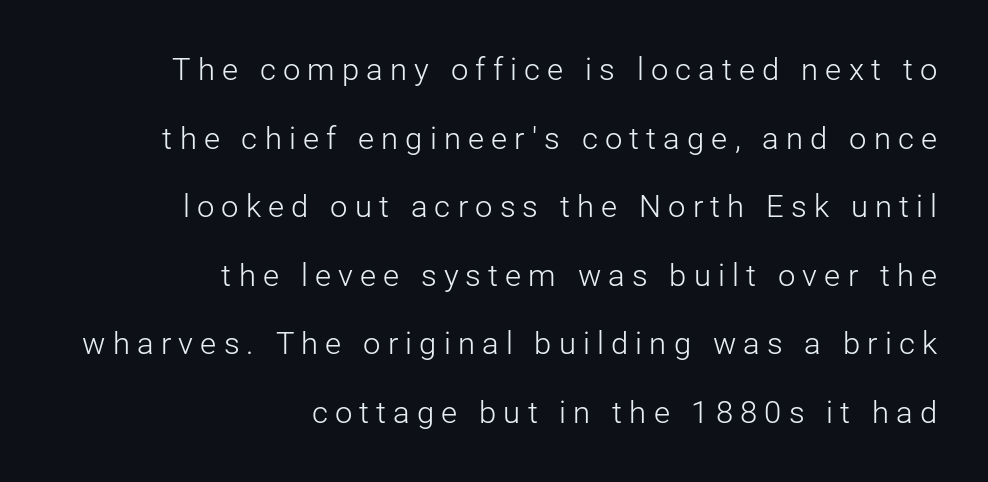
The image shows 31 px light sans-serif type, upright; set right-aligned, loose line spacing (2.21x), unusually wide letter spacing (+0.23 em), not underlined; low stroke contrast and a medium x-height.
